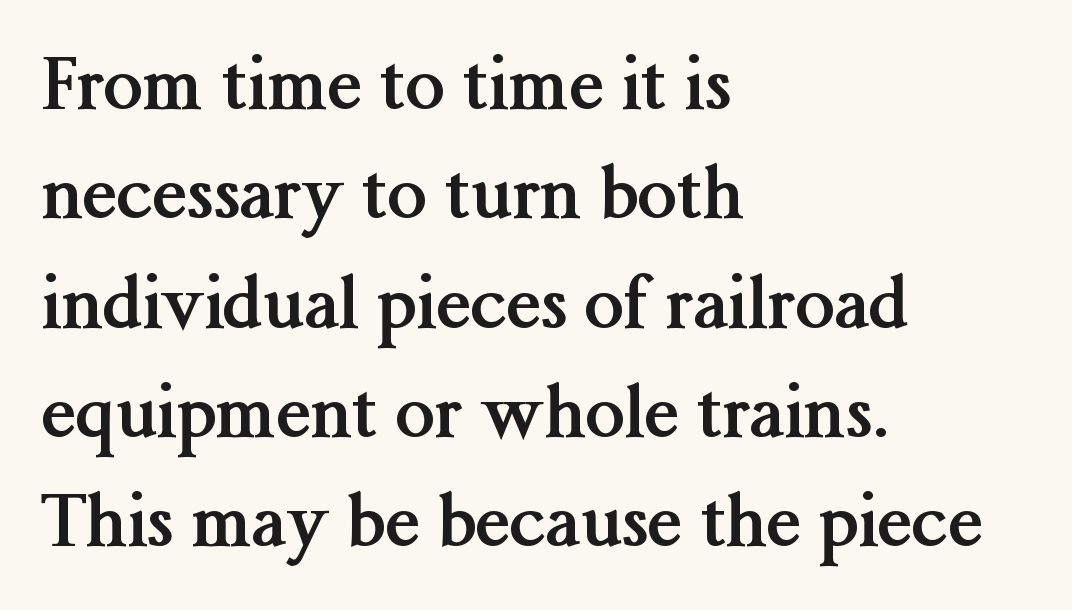
Q: Is the text bold? A: Yes.
Q: Is the text italic (slanted)? A: No, it is upright.
Q: Is the typeface a serif or a sans-serif typeface? A: Serif.
Q: Is the text underlined? A: No.
Q: How is the paragraph aligned? A: Left-aligned.
Q: Is the spacing between letters normal or unusually wide? A: Normal.
Q: Is the spacing between lines tight, normal or loose? A: Normal.
Q: Width (condensed, normal, or wide)? A: Normal.
Q: Stroke contrast? A: Medium.
Q: x-height? A: Medium.
Q: Monospaced? A: No.
